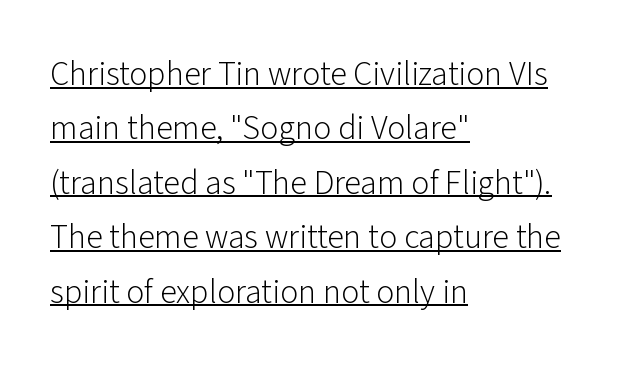
The sample's only ornament is a line tracing under the words. Counters stay open thanks to moderate or lighter strokes. How are the letters spaced? Ordinarily, with no added tracking. The ragged edge is on the right, which tells us the setting is flush left. Regarding serifs, this sample does without them. Students, observe: this is what conventionally led text looks like.
